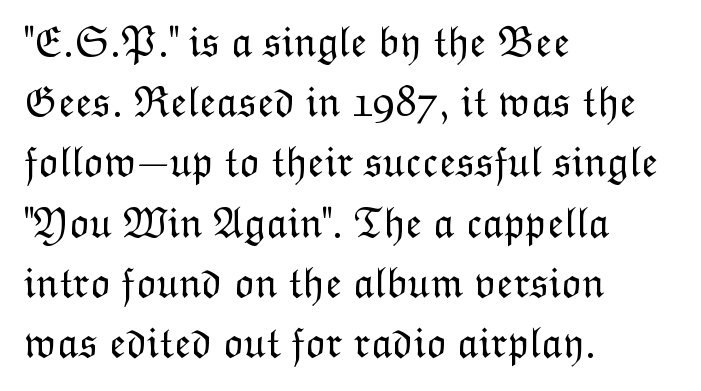
{"italic": "no", "bold": "no", "weight": "light", "width": "normal", "stroke_contrast": "low", "x_height": "medium", "monospaced": "no", "underline": "no", "align": "left", "line_spacing": "normal", "line_spacing_ratio": 1.4, "letter_spacing": "normal", "letter_spacing_em": 0.0, "glyph_px": 43}
